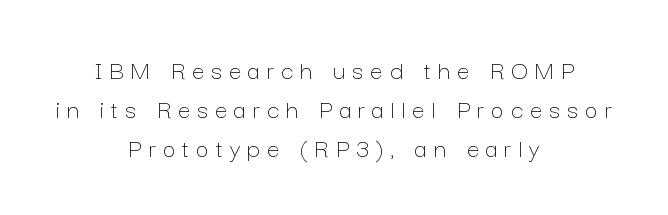
{"italic": "no", "bold": "no", "weight": "thin", "width": "normal", "stroke_contrast": "low", "x_height": "medium", "monospaced": "no", "underline": "no", "align": "center", "line_spacing": "normal", "line_spacing_ratio": 1.39, "letter_spacing": "wide", "letter_spacing_em": 0.25, "glyph_px": 28}
